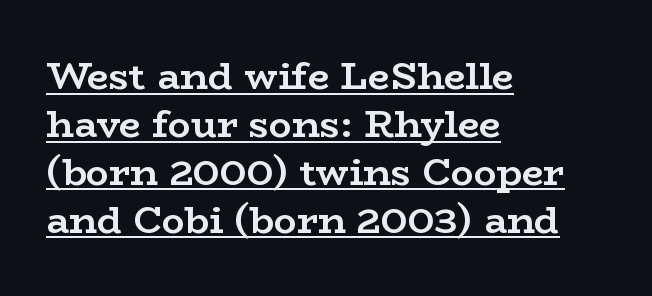
The image shows 38 px semibold, wide serif type, upright; set left-aligned, normal line spacing (1.26x), normal letter spacing, underlined; low stroke contrast and a medium x-height.
